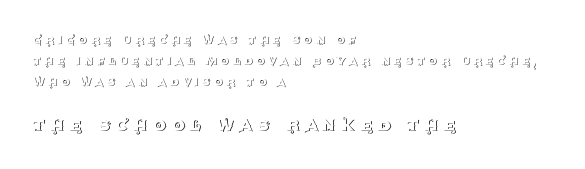
The image shows 21 px text type, upright; set left-aligned, normal line spacing (1.51x), unusually wide letter spacing (+0.25 em), not underlined; the second (bottom) block is 1.5x larger.
